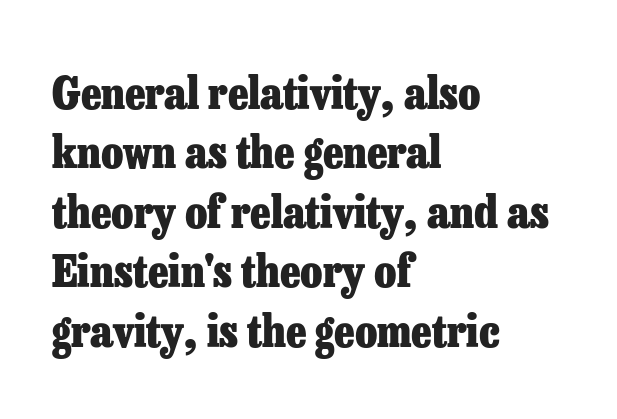
The image shows 45 px heavy serif type, upright; set left-aligned, normal line spacing (1.32x), normal letter spacing, not underlined; low stroke contrast and a medium x-height.
